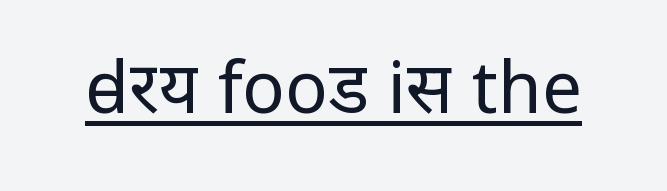
Is this a fixed-width face? No — the glyphs have proportional, varying widths. Inter-character spacing is left at the font's built-in metrics. Observe the absence of serifs on each vertical stroke in this sample. It's the straight-up-and-down kind of type. Stem width sits at or under what a default text font uses.
